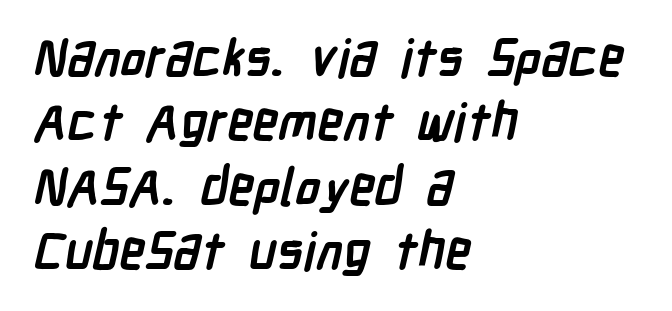
No extra tracking has been applied to these lines. A bare baseline throughout the passage. Proportional: the letters do not fall into vertical columns. No feet cap the strokes, marking this as sans-serif type. Weight: bold. Visually the block forms a straight wall on the left and a jagged coastline on the right.
